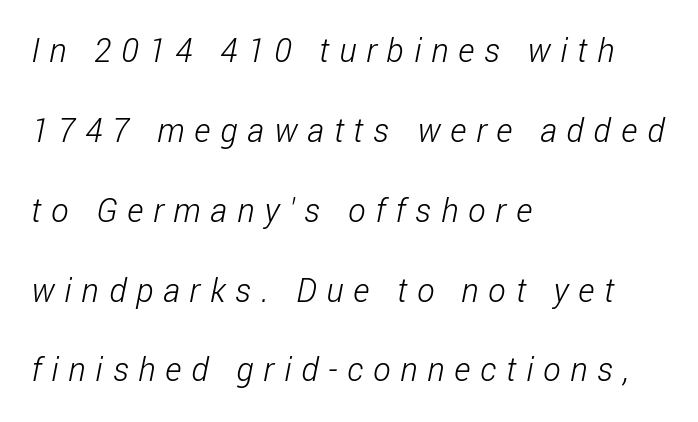
The image shows 33 px light, condensed sans-serif type; set left-aligned, loose line spacing (2.42x), unusually wide letter spacing (+0.3 em), not underlined; low stroke contrast and a medium x-height.
